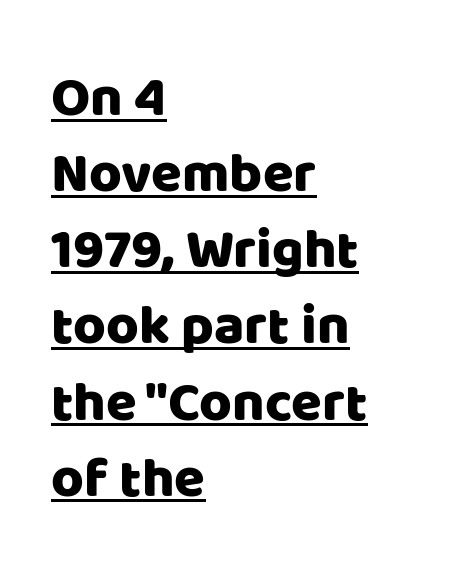
The image shows 56 px sans-serif type, upright; set left-aligned, normal line spacing (1.36x), normal letter spacing, underlined; low stroke contrast and a large x-height.
